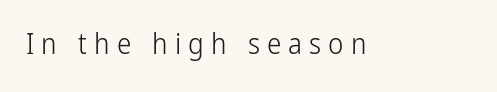
{"serif": "no", "italic": "no", "bold": "no", "weight": "light", "width": "condensed", "stroke_contrast": "low", "x_height": "medium", "monospaced": "no", "underline": "no", "letter_spacing": "wide", "letter_spacing_em": 0.24, "glyph_px": 29}
